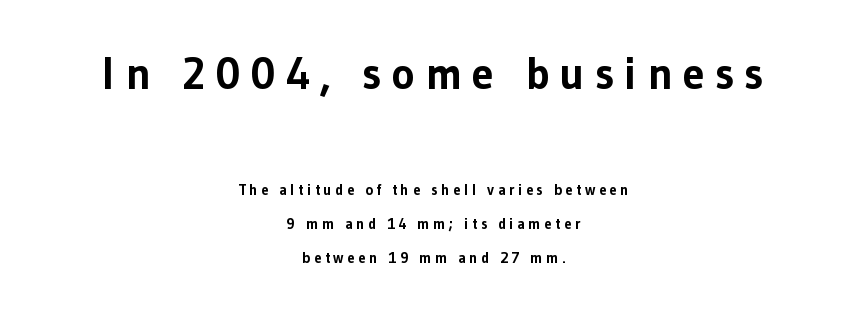
The image shows 44 px bold sans-serif type, upright; set centered, loose line spacing (2.25x), unusually wide letter spacing (+0.23 em), not underlined; the first (top) block is 2.93x larger; low stroke contrast and a medium x-height.
